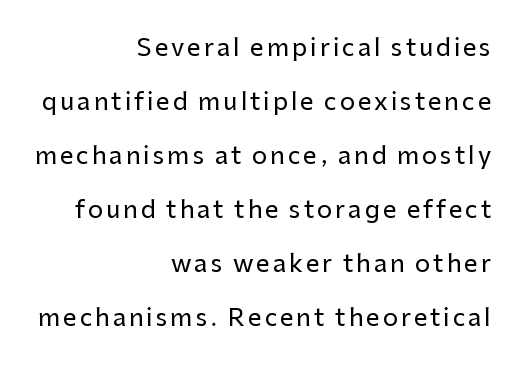
{"italic": "no", "underline": "no", "align": "right", "line_spacing": "loose", "line_spacing_ratio": 2.25, "glyph_px": 24}
